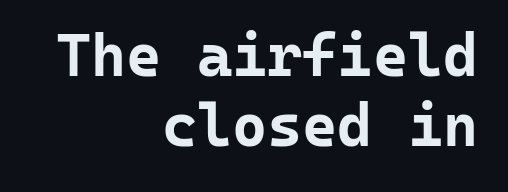
{"serif": "no", "italic": "no", "bold": "yes", "weight": "bold", "width": "normal", "stroke_contrast": "low", "x_height": "medium", "monospaced": "yes", "underline": "no", "align": "right", "line_spacing_ratio": 1.17, "letter_spacing": "normal", "letter_spacing_em": 0.0, "glyph_px": 60}
